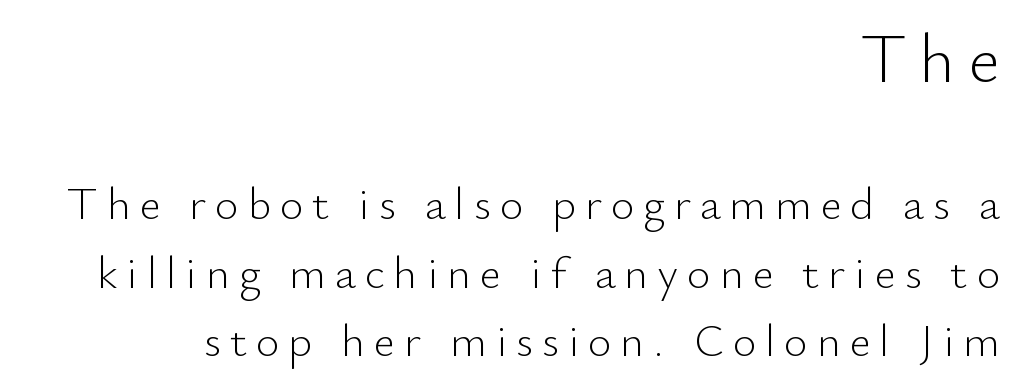
A typesetter would mark this as roman, not italic. Horizontal bands of white between lines are of average thickness. Are there feet on the stems? There aren't — it's a sans. Nothing heavy about these letters — not bold at all. Check under the words: just untouched page. The paragraph shown leans on its right margin.
